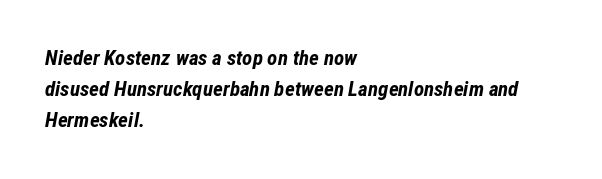
{"italic": "yes", "lean": "right", "slant_degrees": 12, "bold": "yes", "underline": "no", "align": "left", "line_spacing": "normal", "line_spacing_ratio": 1.48, "letter_spacing": "normal", "letter_spacing_em": 0.0, "glyph_px": 21}
